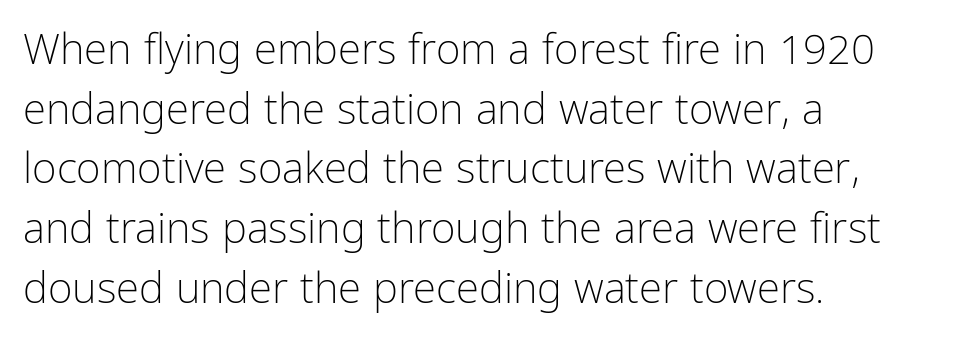
Q: Is the text bold? A: No.
Q: Is the text italic (slanted)? A: No, it is upright.
Q: Is the typeface a serif or a sans-serif typeface? A: Sans-serif.
Q: Is the text underlined? A: No.
Q: How is the paragraph aligned? A: Left-aligned.
Q: Is the spacing between letters normal or unusually wide? A: Normal.
Q: Is the spacing between lines tight, normal or loose? A: Normal.
Q: Width (condensed, normal, or wide)? A: Condensed.
Q: Stroke contrast? A: Low.
Q: x-height? A: Medium.
Q: Monospaced? A: No.
